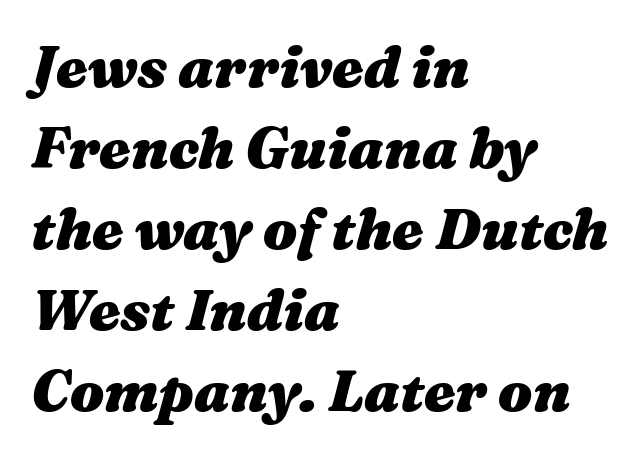
{"italic": "yes", "lean": "right", "slant_degrees": 16, "bold": "yes", "weight": "heavy", "width": "wide", "stroke_contrast": "medium", "x_height": "medium", "monospaced": "no", "underline": "no", "align": "left", "line_spacing": "normal", "line_spacing_ratio": 1.42, "letter_spacing": "normal", "letter_spacing_em": 0.0, "glyph_px": 57}
